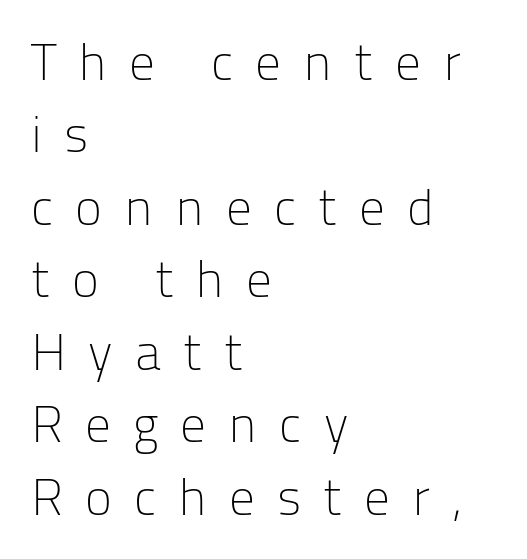
The face used here is proportionally spaced, like ordinary book or web type. Substantial extra tracking has been applied to these lines. Vertical stems look standard width or narrower in stroke. A typesetter would call this leading conventional body-copy spacing. One-word summary of the alignment: left.
